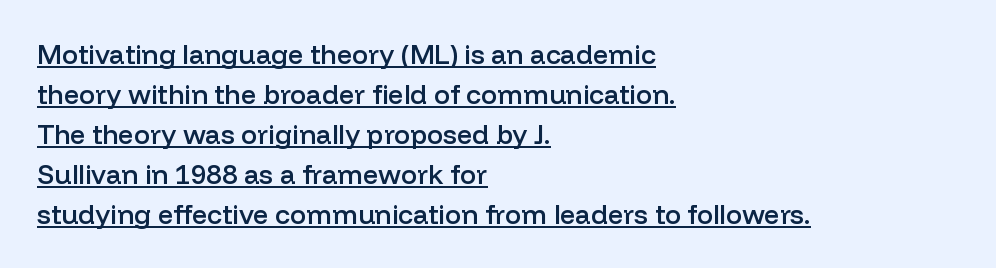
{"italic": "no", "bold": "semi", "underline": "yes", "align": "left", "line_spacing": "normal", "line_spacing_ratio": 1.48, "letter_spacing": "normal", "letter_spacing_em": 0.0, "glyph_px": 27}
